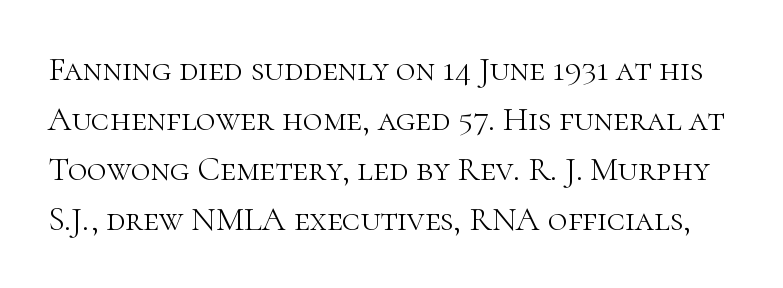
The image shows 34 px light serif type, upright; set normal line spacing (1.47x), normal letter spacing, not underlined; high stroke contrast and a medium x-height.
